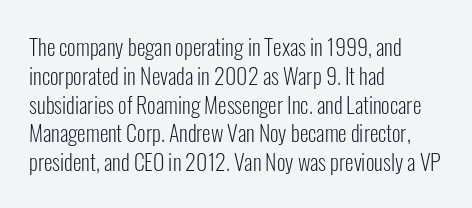
Q: Is the text bold? A: No.
Q: Is the text italic (slanted)? A: No, it is upright.
Q: Is the text underlined? A: No.
Q: How is the paragraph aligned? A: Left-aligned.
Q: Is the spacing between letters normal or unusually wide? A: Normal.
Q: Is the spacing between lines tight, normal or loose? A: Normal.
